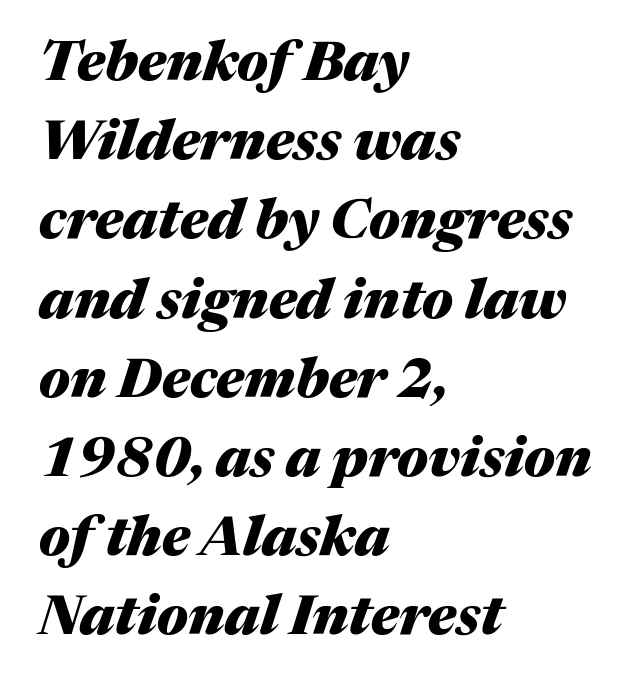
Q: Is the text bold? A: Yes.
Q: Is the text italic (slanted)? A: Yes, it leans right by about 17 degrees.
Q: Is the text underlined? A: No.
Q: How is the paragraph aligned? A: Left-aligned.
Q: Is the spacing between letters normal or unusually wide? A: Normal.
Q: Is the spacing between lines tight, normal or loose? A: Normal.
Q: Width (condensed, normal, or wide)? A: Normal.
Q: Stroke contrast? A: Medium.
Q: x-height? A: Medium.
Q: Monospaced? A: No.
